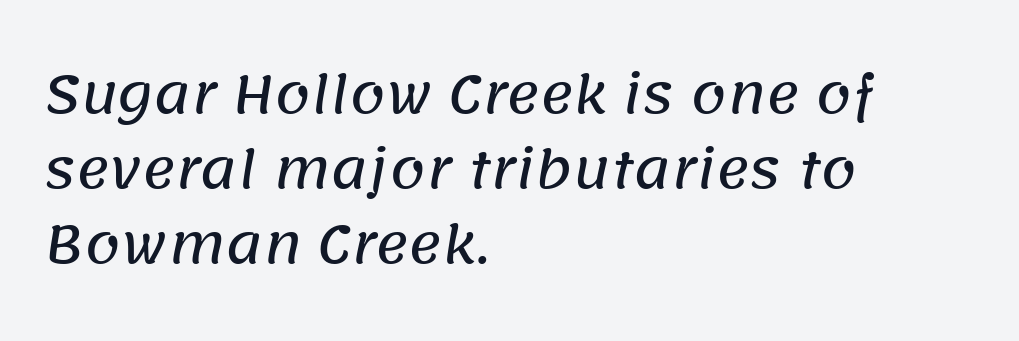
Each letter's strokes conclude bluntly, with no projecting serifs. Horizontally, the lines are justified to the leading edge only. Check the space under the baseline: it is left empty. Students, note that the glyphs here touch the page at normal intervals. Baseline-to-baseline distance is the conventional proportion of letter height.
